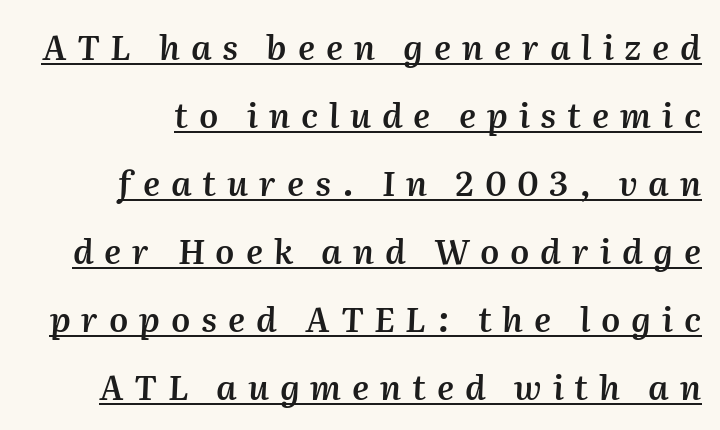
{"italic": "yes", "lean": "right", "slant_degrees": 2, "bold": "semi", "weight": "semibold", "width": "normal", "stroke_contrast": "medium", "x_height": "medium", "monospaced": "no", "underline": "yes", "line_spacing": "loose", "line_spacing_ratio": 2.0, "letter_spacing": "wide", "letter_spacing_em": 0.32, "glyph_px": 34}
